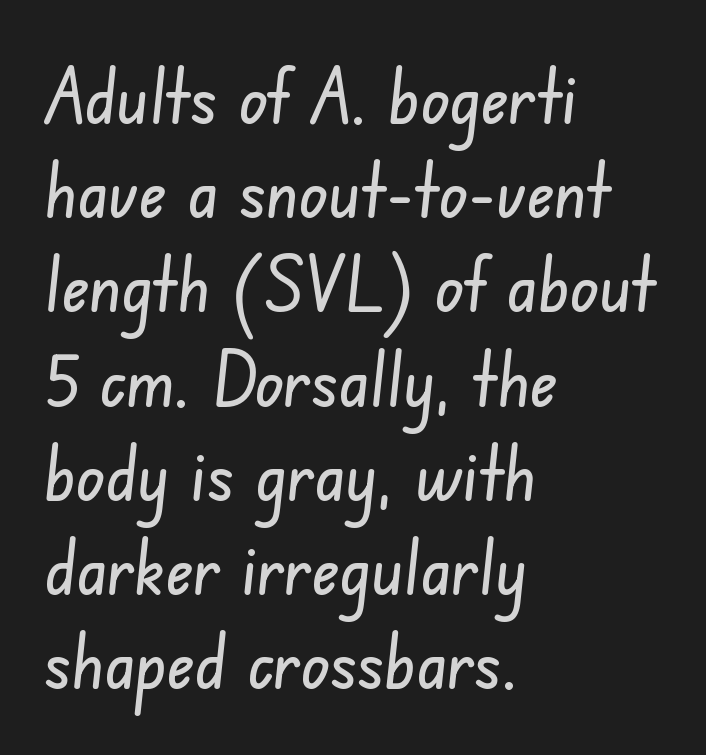
Q: Is the typeface a serif or a sans-serif typeface? A: Sans-serif.
Q: Is the text underlined? A: No.
Q: How is the paragraph aligned? A: Left-aligned.
Q: Is the spacing between letters normal or unusually wide? A: Normal.
Q: Width (condensed, normal, or wide)? A: Condensed.
Q: Stroke contrast? A: Low.
Q: x-height? A: Small.
Q: Monospaced? A: No.
